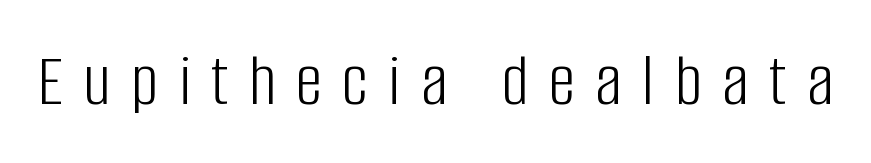
The tracking jumps out immediately: characters are airy and widely separated. The text was rendered using a sans face with plain stroke endings. Nobody drew a line under any word here. Heft: none added — not bold. The font's upright variant was chosen for this text.
